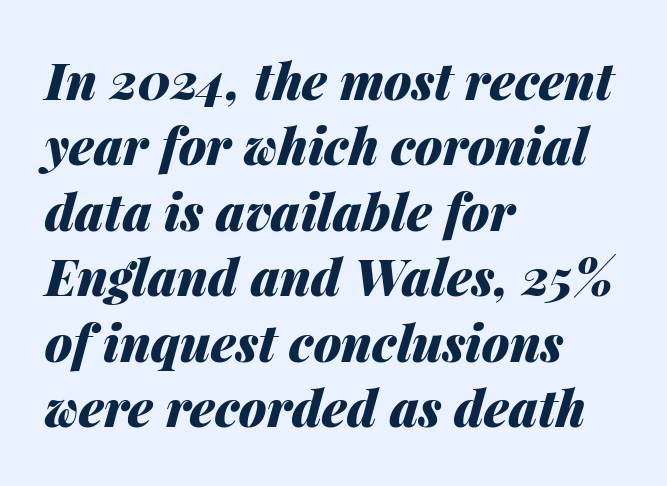
Q: Is the text bold? A: Yes.
Q: Is the text italic (slanted)? A: Yes, it leans right by about 14 degrees.
Q: Is the text underlined? A: No.
Q: How is the paragraph aligned? A: Left-aligned.
Q: Is the spacing between letters normal or unusually wide? A: Normal.
Q: Is the spacing between lines tight, normal or loose? A: Normal.
Q: Width (condensed, normal, or wide)? A: Normal.
Q: Stroke contrast? A: Medium.
Q: x-height? A: Medium.
Q: Monospaced? A: No.
